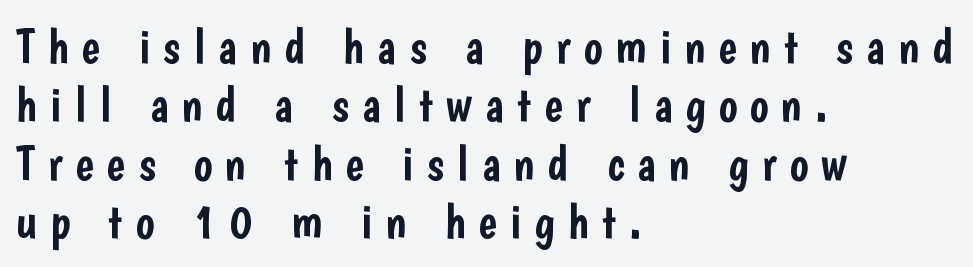
Q: Is the text italic (slanted)? A: No, it is upright.
Q: Is the typeface a serif or a sans-serif typeface? A: Sans-serif.
Q: Is the text underlined? A: No.
Q: How is the paragraph aligned? A: Left-aligned.
Q: Is the spacing between letters normal or unusually wide? A: Unusually wide.
Q: Width (condensed, normal, or wide)? A: Condensed.
Q: Stroke contrast? A: Low.
Q: x-height? A: Medium.
Q: Monospaced? A: No.
